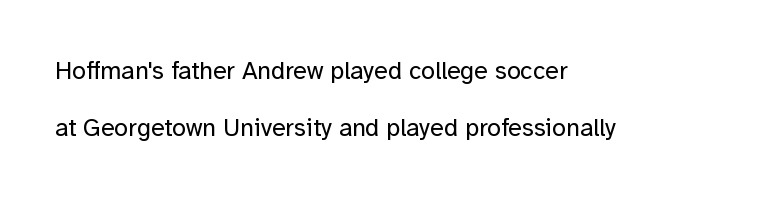
The image shows 25 px text type, upright; set left-aligned, loose line spacing (2.28x), normal letter spacing, not underlined.
